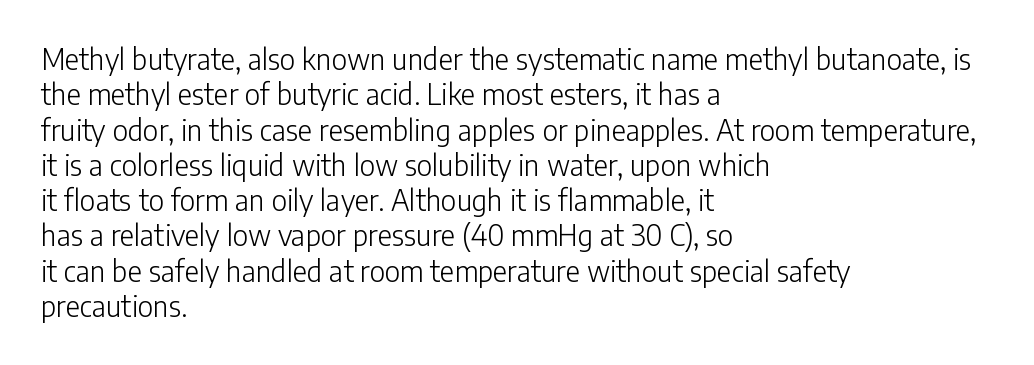
Q: Is the text bold? A: No.
Q: Is the text italic (slanted)? A: No, it is upright.
Q: Is the typeface a serif or a sans-serif typeface? A: Sans-serif.
Q: Is the text underlined? A: No.
Q: How is the paragraph aligned? A: Left-aligned.
Q: Is the spacing between letters normal or unusually wide? A: Normal.
Q: Is the spacing between lines tight, normal or loose? A: Normal.
Q: Width (condensed, normal, or wide)? A: Normal.
Q: Stroke contrast? A: Low.
Q: x-height? A: Medium.
Q: Monospaced? A: No.
